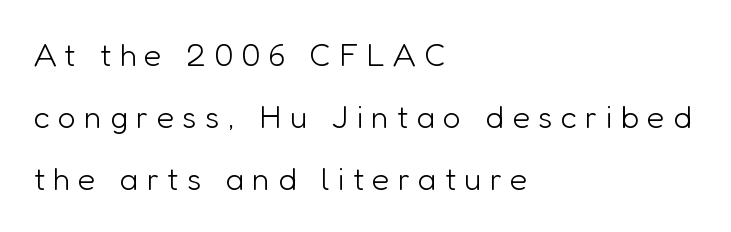
Q: Is the text bold? A: No.
Q: Is the text italic (slanted)? A: No, it is upright.
Q: Is the typeface a serif or a sans-serif typeface? A: Sans-serif.
Q: Is the text underlined? A: No.
Q: How is the paragraph aligned? A: Left-aligned.
Q: Is the spacing between letters normal or unusually wide? A: Unusually wide.
Q: Is the spacing between lines tight, normal or loose? A: Loose.
Q: Width (condensed, normal, or wide)? A: Normal.
Q: Stroke contrast? A: Low.
Q: x-height? A: Medium.
Q: Monospaced? A: No.
